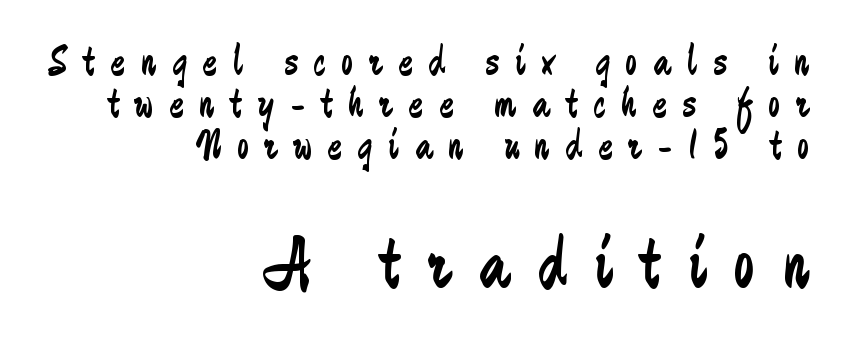
{"serif": "no", "bold": "no", "weight": "regular", "width": "condensed", "stroke_contrast": "low", "x_height": "medium", "monospaced": "no", "underline": "no", "align": "right", "line_spacing": "tight", "line_spacing_ratio": 0.98, "letter_spacing": "wide", "letter_spacing_em": 0.37, "larger_block": "second", "size_ratio": 1.74, "glyph_px": 75}
